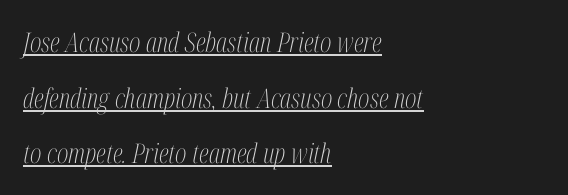
This is oblique type, the kind used for emphasis or titles. This is underlined copy, the kind a proofreader might mark for attention. Weight: in the light-to-regular range. Short note: letters normally spaced. The rendering anchors every line to the left-hand side.
